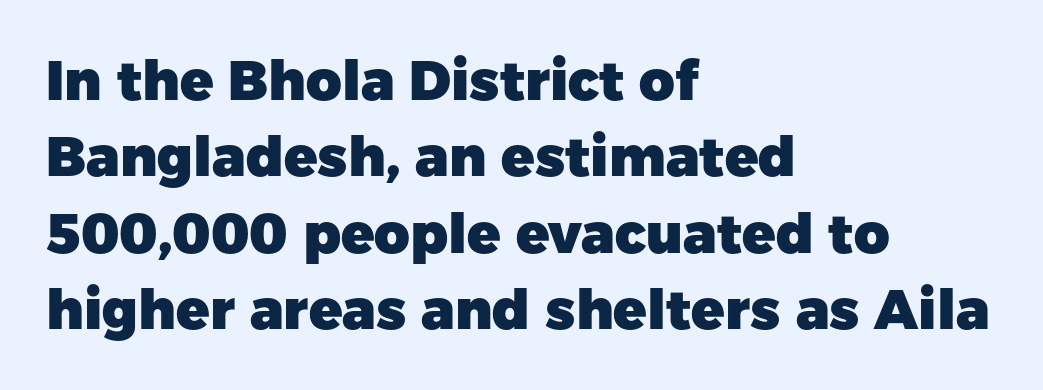
The image shows 55 px heavy sans-serif type, upright; set left-aligned, normal line spacing (1.39x), normal letter spacing, not underlined; low stroke contrast and a medium x-height.
